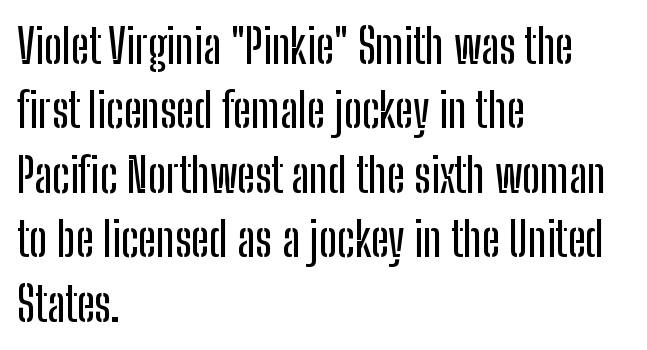
Q: Is the text italic (slanted)? A: No, it is upright.
Q: Is the typeface a serif or a sans-serif typeface? A: Sans-serif.
Q: Is the text underlined? A: No.
Q: How is the paragraph aligned? A: Left-aligned.
Q: Is the spacing between letters normal or unusually wide? A: Normal.
Q: Is the spacing between lines tight, normal or loose? A: Normal.
Q: Width (condensed, normal, or wide)? A: Condensed.
Q: Stroke contrast? A: Low.
Q: x-height? A: Medium.
Q: Monospaced? A: No.
